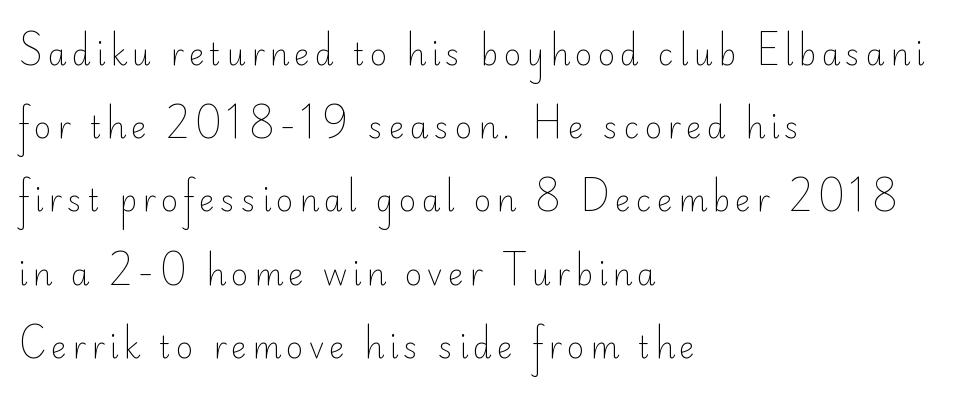
{"serif": "no", "italic": "no", "bold": "no", "weight": "light", "width": "normal", "stroke_contrast": "low", "x_height": "small", "monospaced": "no", "underline": "no", "align": "left", "line_spacing": "loose", "line_spacing_ratio": 2.44, "glyph_px": 30}
